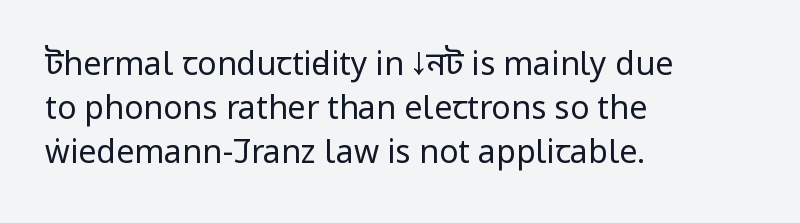
The letterforms sit shoulder to shoulder at normal distance. Bold? No — there's no thickening of the strokes. Visually the block forms a straight wall on the left and a jagged coastline on the right. The letters advance in unequal steps, a hallmark of proportional type. Descenders are the only things crossing below the line.
